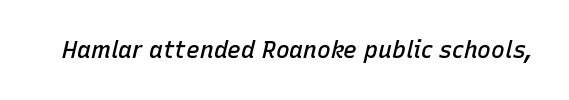
Q: Is the text bold? A: Semi-bold.
Q: Is the text italic (slanted)? A: Yes, it leans right by about 15 degrees.
Q: Is the text underlined? A: No.
Q: Is the spacing between letters normal or unusually wide? A: Normal.
